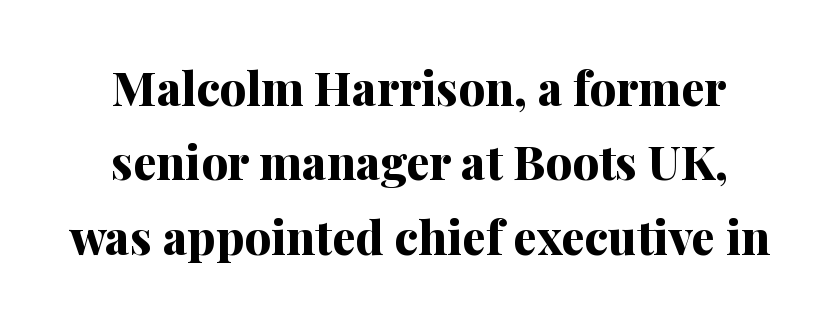
{"serif": "yes", "italic": "no", "bold": "yes", "weight": "bold", "width": "normal", "stroke_contrast": "medium", "x_height": "medium", "monospaced": "no", "underline": "no", "align": "center", "line_spacing": "normal", "line_spacing_ratio": 1.58, "letter_spacing": "normal", "letter_spacing_em": 0.0, "glyph_px": 47}
